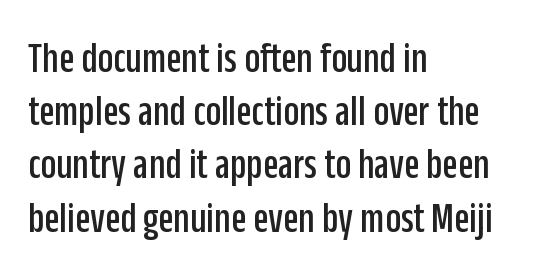
Q: Is the text italic (slanted)? A: No, it is upright.
Q: Is the typeface a serif or a sans-serif typeface? A: Sans-serif.
Q: Is the text underlined? A: No.
Q: How is the paragraph aligned? A: Left-aligned.
Q: Is the spacing between letters normal or unusually wide? A: Normal.
Q: Width (condensed, normal, or wide)? A: Condensed.
Q: Stroke contrast? A: Low.
Q: x-height? A: Large.
Q: Monospaced? A: No.
